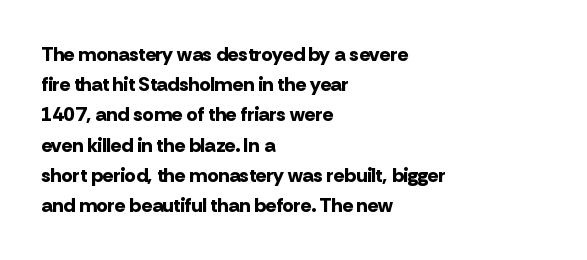
The image shows 20 px bold type, upright; set left-aligned, normal line spacing (1.51x), normal letter spacing, not underlined.
